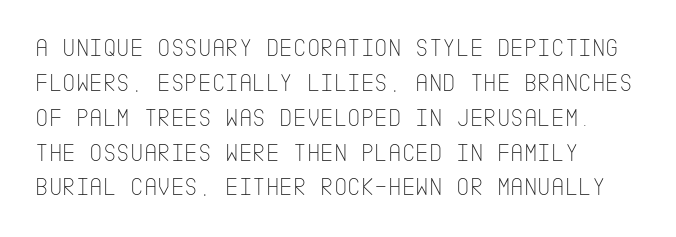
The image shows 26 px text type, upright; set left-aligned, normal line spacing (1.34x), normal letter spacing, not underlined.
